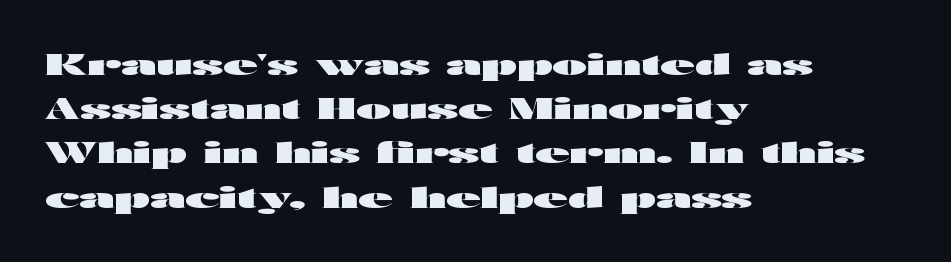
{"serif": "no", "italic": "no", "bold": "yes", "weight": "heavy", "width": "wide", "stroke_contrast": "high", "x_height": "medium", "monospaced": "no", "underline": "no", "align": "left", "line_spacing": "normal", "line_spacing_ratio": 1.58, "letter_spacing": "normal", "letter_spacing_em": 0.0, "glyph_px": 28}
